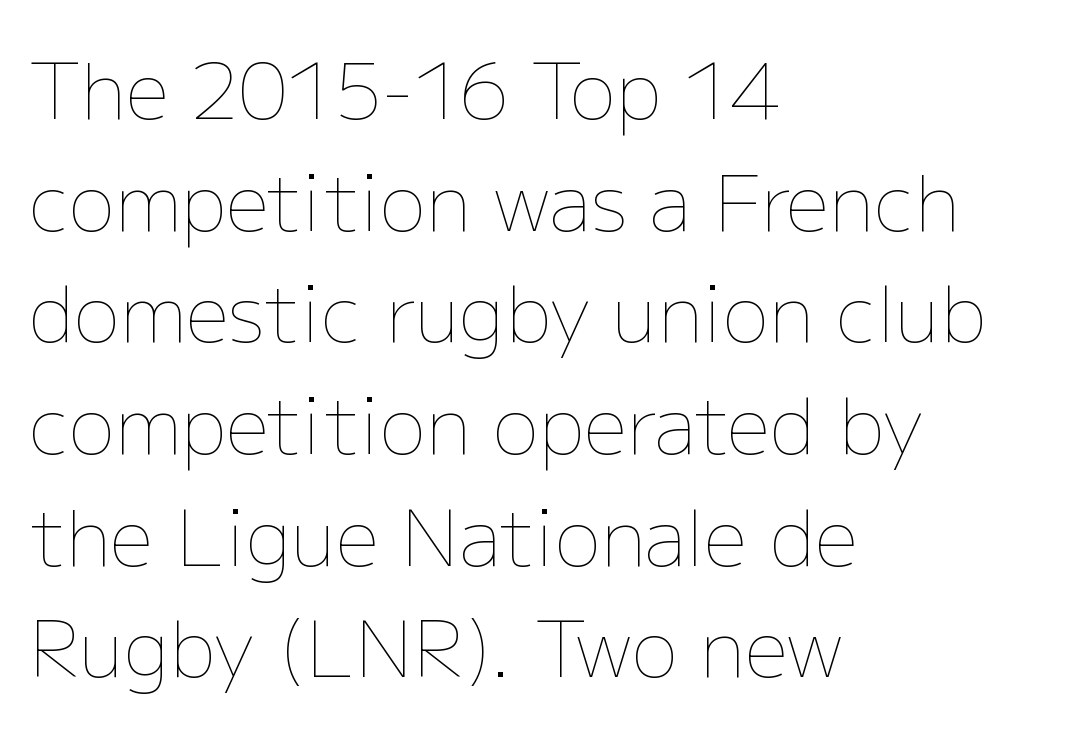
A typesetter would call this zero additional tracking. A student would call this left alignment; a typographer would say flush left, rag right. Underline: absent. The letters look calm and open, with moderate or lighter stems. Horizontal bands of white between lines are of average thickness.
